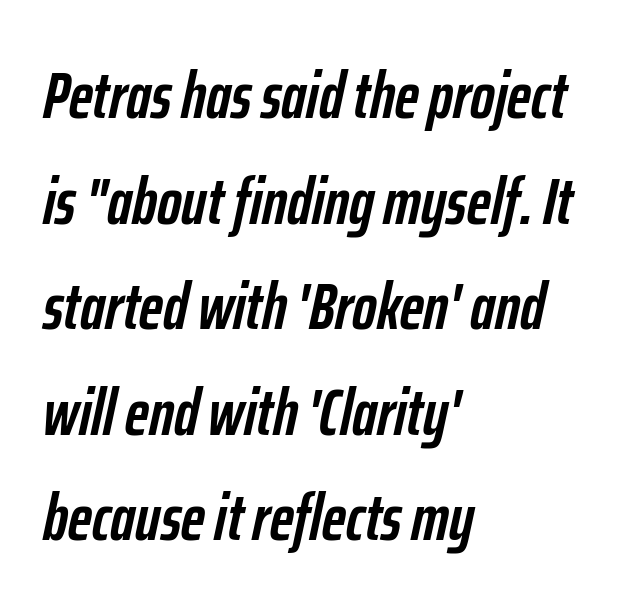
The image shows 66 px semibold, condensed type, italic (leaning right); set left-aligned, normal line spacing (1.6x), normal letter spacing, not underlined; low stroke contrast and a medium x-height.
